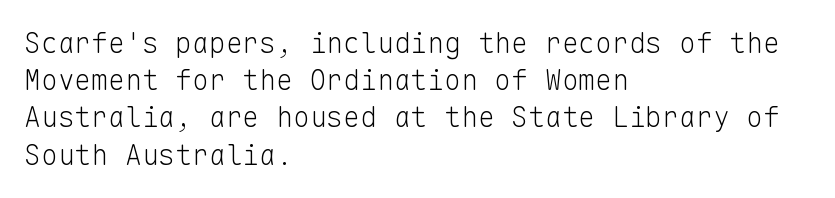
{"serif": "no", "italic": "no", "bold": "no", "weight": "light", "width": "normal", "stroke_contrast": "low", "x_height": "medium", "monospaced": "yes", "underline": "no", "align": "left", "line_spacing": "normal", "line_spacing_ratio": 1.33, "letter_spacing": "normal", "letter_spacing_em": 0.0, "glyph_px": 28}
